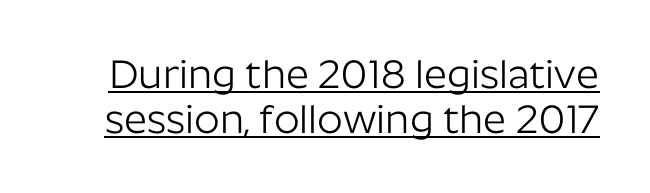
No italicization has been applied; the sample stays upright. The glyphs are accompanied by a horizontal stroke just below them. The passage shown is typeset with a sans-serif family. Is the letter spacing exaggerated? No — it looks like the ordinary default. Looks like regular typesetting: each glyph gets only the width it needs. The weight tops out at a normal text grade.
